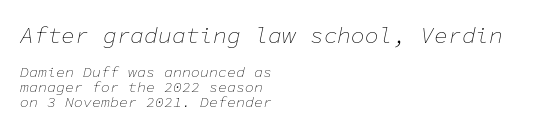
The image shows 23 px text type, italic (leaning right); set left-aligned, tight line spacing (1.02x), normal letter spacing, not underlined; the first (top) block is 1.53x larger.
